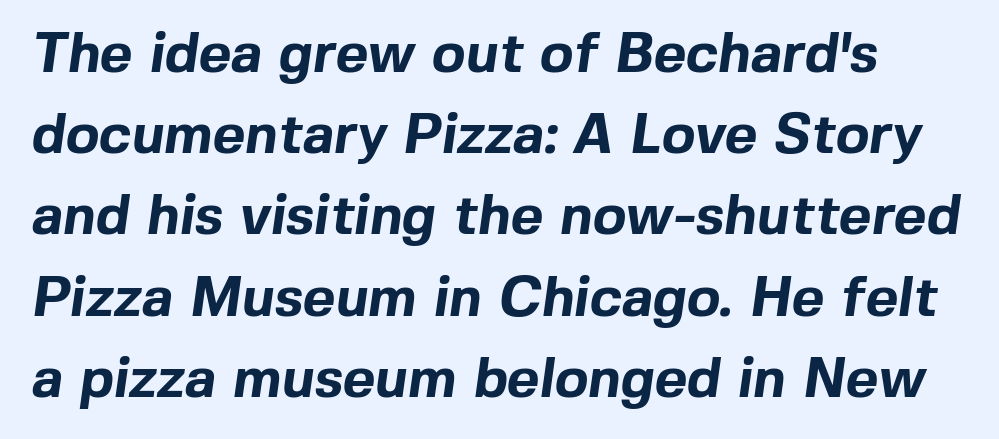
The type is set solid horizontally, with unmodified tracking. The lines sit at an ordinary, default distance from one another. These lines are rendered in a variable-pitch font. How heavy is the stroke? Heavy — this is a bold.
